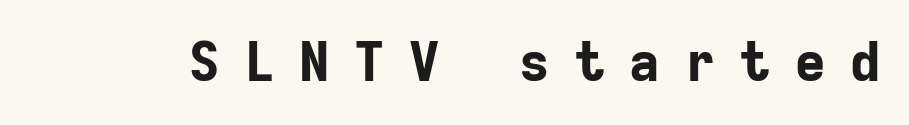
Q: Is the text bold? A: Yes.
Q: Is the text italic (slanted)? A: No, it is upright.
Q: Is the typeface a serif or a sans-serif typeface? A: Sans-serif.
Q: Is the text underlined? A: No.
Q: Is the spacing between letters normal or unusually wide? A: Unusually wide.
Q: Width (condensed, normal, or wide)? A: Normal.
Q: Stroke contrast? A: Low.
Q: x-height? A: Medium.
Q: Monospaced? A: Yes.
